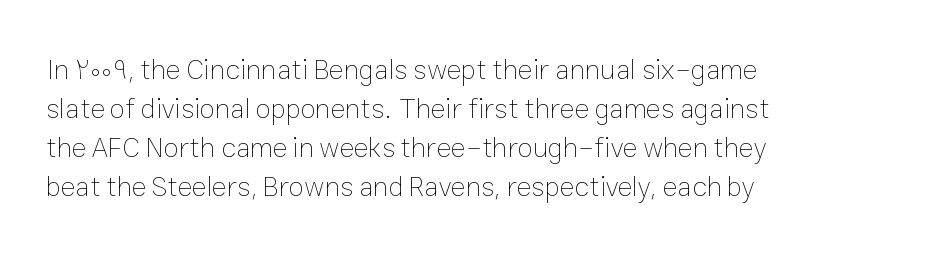
In terms of leading, this rendering sits right in the middle. One-word summary of the alignment: left. Compared with a typical body face, this is equally light or lighter still. A typesetter would call this proportional, since set widths differ per character. When letters stand straight like this, we call the style roman or upright.
